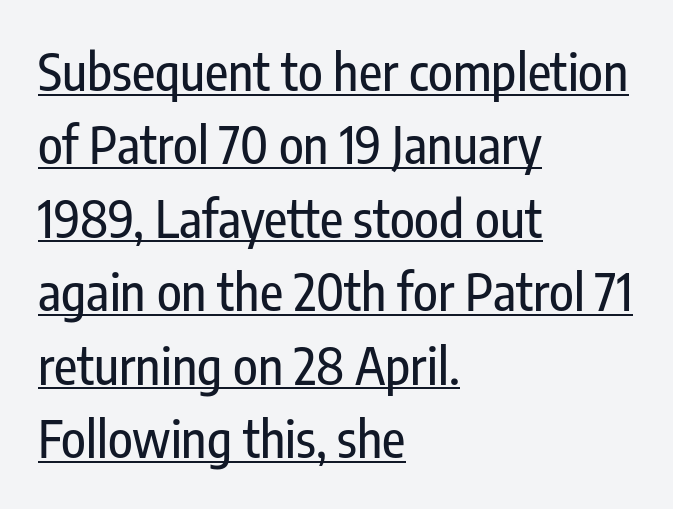
{"serif": "no", "italic": "no", "width": "condensed", "stroke_contrast": "low", "x_height": "medium", "monospaced": "no", "underline": "yes", "align": "left", "line_spacing": "normal", "line_spacing_ratio": 1.44, "letter_spacing": "normal", "letter_spacing_em": 0.0, "glyph_px": 51}
